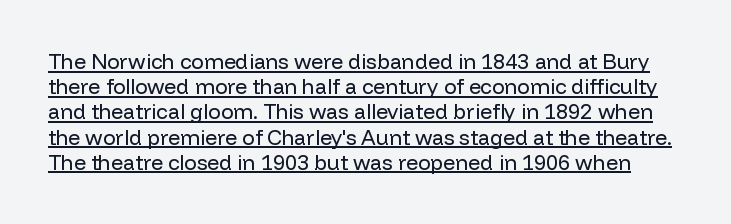
The face used here appears with an underline applied. Style check: upright. Is the type heavy? It reads as light-to-regular instead. Words appear dense and cohesive because spacing is normal.
